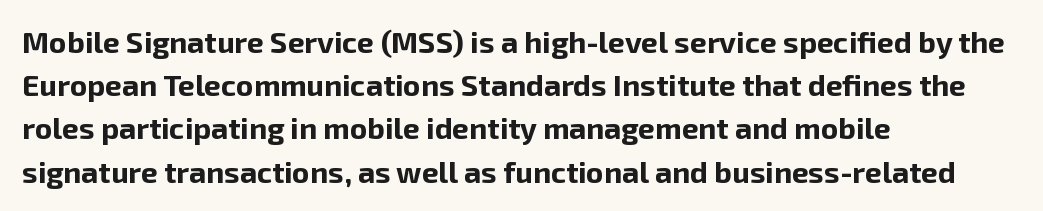
{"serif": "no", "italic": "no", "bold": "yes", "weight": "bold", "width": "normal", "stroke_contrast": "low", "x_height": "medium", "monospaced": "no", "underline": "no", "align": "left", "line_spacing": "normal", "line_spacing_ratio": 1.44, "letter_spacing": "normal", "letter_spacing_em": 0.0, "glyph_px": 30}
